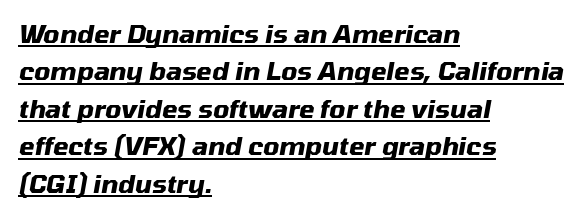
Q: Is the text bold? A: Yes.
Q: Is the text italic (slanted)? A: Yes, it leans right by about 10 degrees.
Q: Is the text underlined? A: Yes.
Q: How is the paragraph aligned? A: Left-aligned.
Q: Is the spacing between letters normal or unusually wide? A: Normal.
Q: Is the spacing between lines tight, normal or loose? A: Normal.
